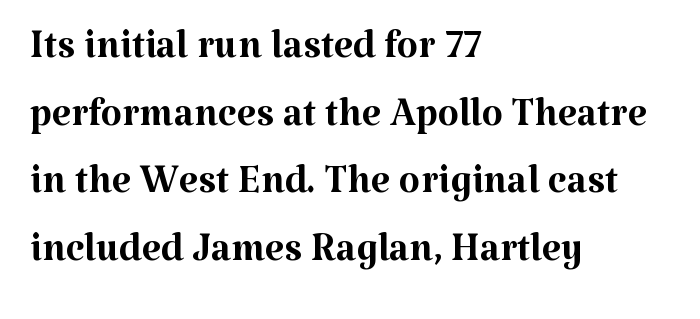
{"serif": "yes", "italic": "no", "bold": "no", "weight": "regular", "width": "normal", "stroke_contrast": "medium", "x_height": "medium", "monospaced": "no", "underline": "no", "align": "left", "line_spacing_ratio": 1.23, "letter_spacing": "normal", "letter_spacing_em": 0.0, "glyph_px": 55}
